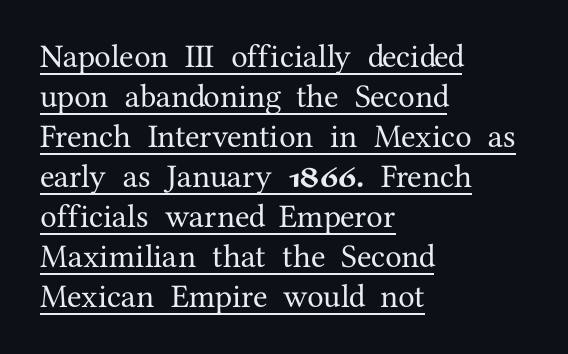
The rendering anchors every line to the left-hand side. The letters sit at their default tracking, neither squeezed nor spread. Proportional: the letters do not fall into vertical columns. Typographically, this falls in the serif category.
